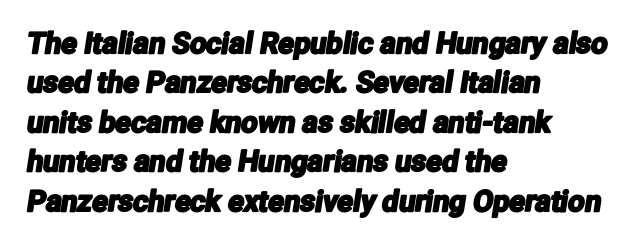
Character widths vary here, with narrow letters taking less room than wide ones. The passage shown is typeset with a sans-serif family. Observe the ordinary spacing: letters are neighbours, not strangers. Words float on clear page, feet unadorned.
